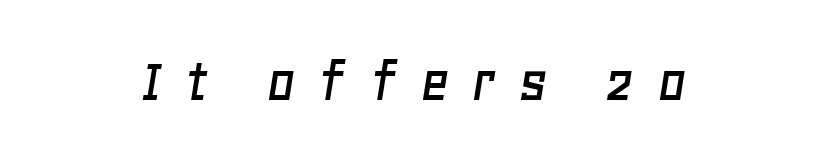
The image shows 65 px text type, italic (leaning right); set centered, unusually wide letter spacing (+0.32 em), not underlined; low stroke contrast and a large x-height.
